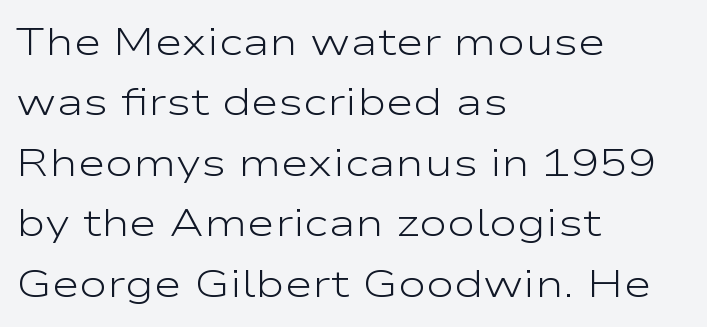
{"serif": "no", "italic": "no", "bold": "no", "weight": "light", "width": "wide", "stroke_contrast": "low", "x_height": "medium", "monospaced": "no", "underline": "no", "align": "left", "line_spacing": "normal", "line_spacing_ratio": 1.59, "letter_spacing": "normal", "letter_spacing_em": 0.0, "glyph_px": 38}
